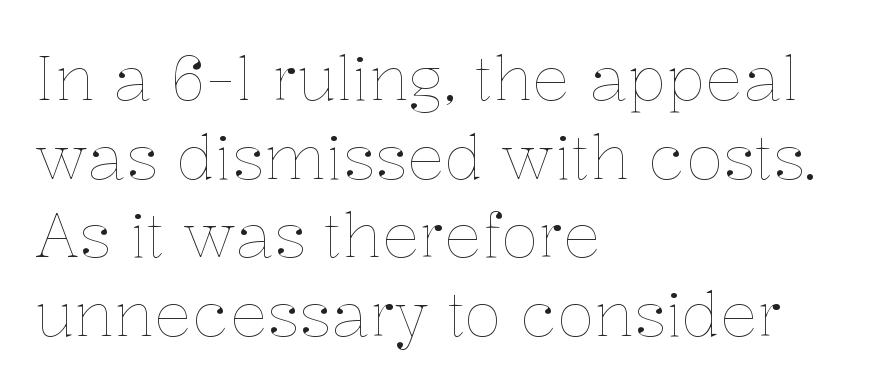
The image shows 62 px thin type, upright; set left-aligned, normal line spacing (1.27x), normal letter spacing, not underlined; low stroke contrast and a medium x-height.
